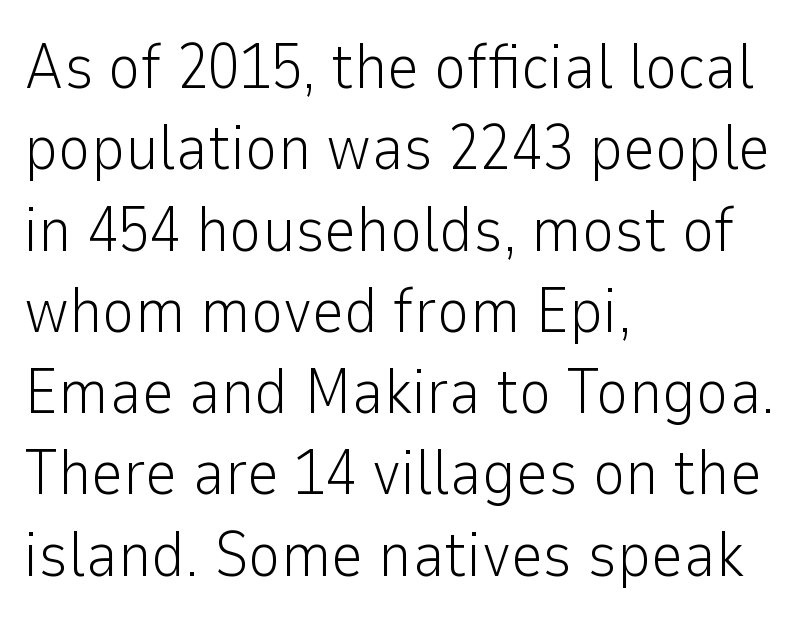
The glyphs in this specimen are sans serif. This sample has the flowing, uneven cadence of proportional lettering. Tall strokes in this sample are plumb rather than angled. The space between consecutive lines is moderate. Line starts are locked; line ends wander. Underline: absent.
